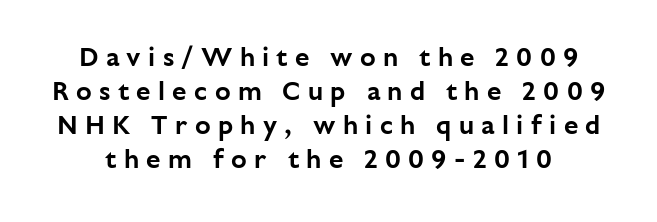
Q: Is the text italic (slanted)? A: No, it is upright.
Q: Is the text underlined? A: No.
Q: Is the spacing between letters normal or unusually wide? A: Unusually wide.
Q: Is the spacing between lines tight, normal or loose? A: Normal.
